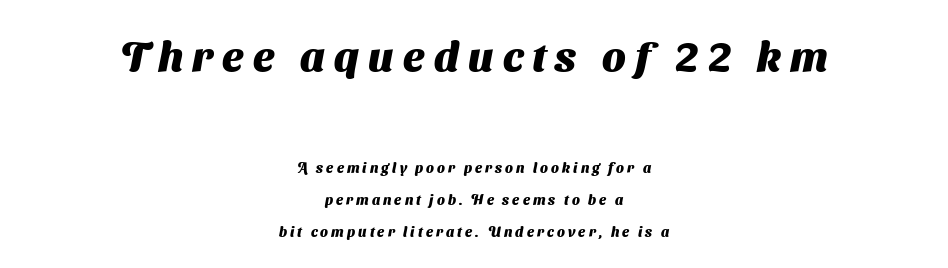
{"serif": "no", "bold": "yes", "weight": "heavy", "width": "normal", "stroke_contrast": "medium", "x_height": "medium", "monospaced": "no", "underline": "no", "align": "center", "line_spacing": "loose", "line_spacing_ratio": 2.29, "letter_spacing": "wide", "letter_spacing_em": 0.22, "larger_block": "first", "size_ratio": 3.0, "glyph_px": 42}
